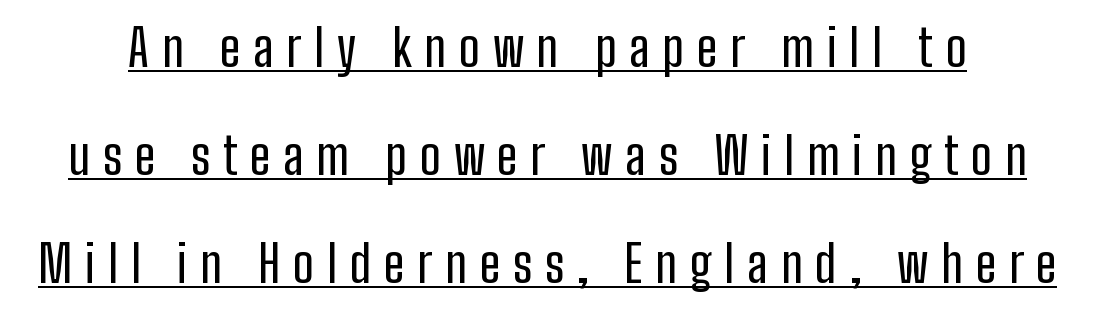
Q: Is the text italic (slanted)? A: No, it is upright.
Q: Is the typeface a serif or a sans-serif typeface? A: Sans-serif.
Q: Is the text underlined? A: Yes.
Q: Is the spacing between letters normal or unusually wide? A: Unusually wide.
Q: Is the spacing between lines tight, normal or loose? A: Loose.
Q: Width (condensed, normal, or wide)? A: Condensed.
Q: Stroke contrast? A: Low.
Q: x-height? A: Medium.
Q: Monospaced? A: No.
